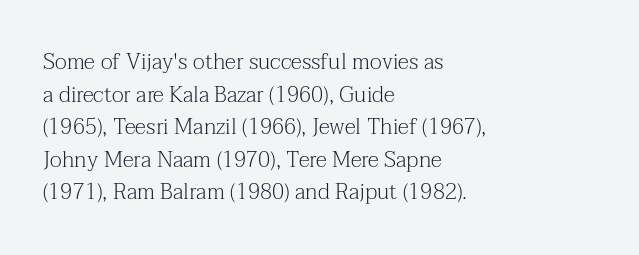
{"italic": "no", "bold": "no", "underline": "no", "align": "left", "line_spacing": "normal", "line_spacing_ratio": 1.48, "letter_spacing": "normal", "letter_spacing_em": 0.0, "glyph_px": 22}
